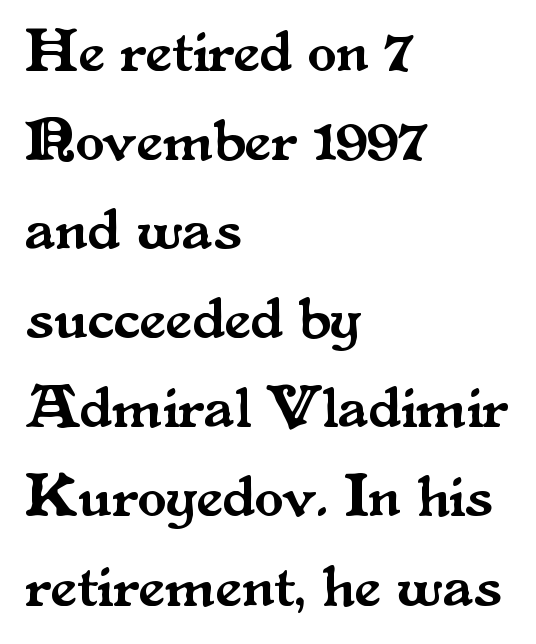
{"serif": "yes", "italic": "no", "width": "normal", "stroke_contrast": "medium", "x_height": "small", "monospaced": "no", "underline": "no", "align": "left", "line_spacing": "normal", "line_spacing_ratio": 1.51, "letter_spacing": "normal", "letter_spacing_em": 0.0, "glyph_px": 59}
